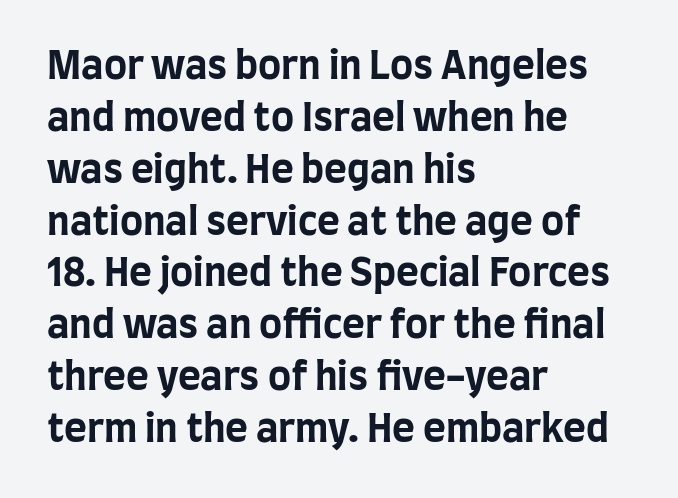
The image shows 39 px bold, condensed sans-serif type, upright; set left-aligned, normal line spacing (1.33x), normal letter spacing, not underlined; low stroke contrast and a large x-height.
